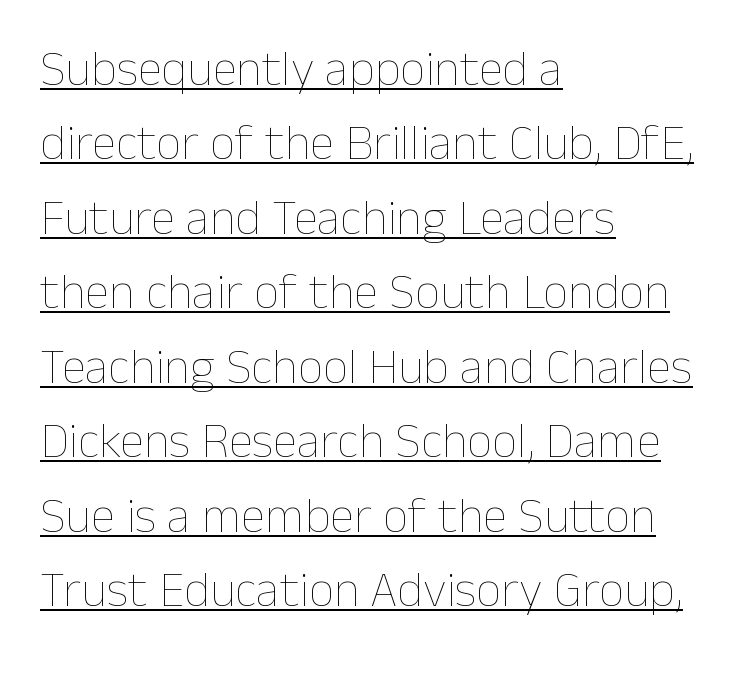
Q: Is the text bold? A: No.
Q: Is the text italic (slanted)? A: No, it is upright.
Q: Is the text underlined? A: Yes.
Q: How is the paragraph aligned? A: Left-aligned.
Q: Is the spacing between letters normal or unusually wide? A: Normal.
Q: Is the spacing between lines tight, normal or loose? A: Normal.
Q: Width (condensed, normal, or wide)? A: Normal.
Q: Stroke contrast? A: Low.
Q: x-height? A: Medium.
Q: Monospaced? A: No.
